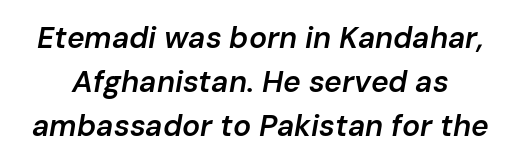
The passage shown is typed in a proportional face where columns would drift. Summary of vertical rhythm: regular, with standard interline spacing. Characters are canted at an angle relative to the baseline's perpendicular. Firm but not heavy-handed strokes: this text is semibold. The zone under the glyphs is completely vacant. In terms of letterspacing, this is plain default setting.
